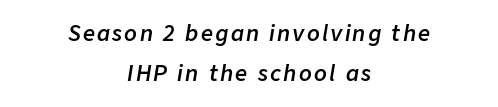
Q: Is the text bold? A: Semi-bold.
Q: Is the text italic (slanted)? A: Yes, it leans right by about 9 degrees.
Q: Is the text underlined? A: No.
Q: How is the paragraph aligned? A: Centered.
Q: Is the spacing between lines tight, normal or loose? A: Loose.
